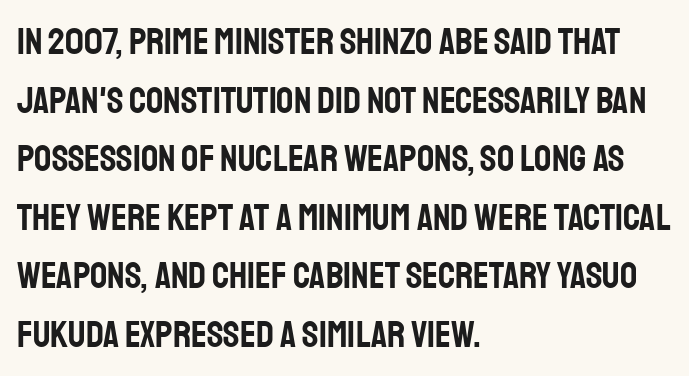
{"serif": "no", "italic": "no", "width": "condensed", "stroke_contrast": "low", "x_height": "large", "monospaced": "no", "underline": "no", "align": "left", "line_spacing": "normal", "line_spacing_ratio": 1.54, "letter_spacing": "normal", "letter_spacing_em": 0.0, "glyph_px": 38}
